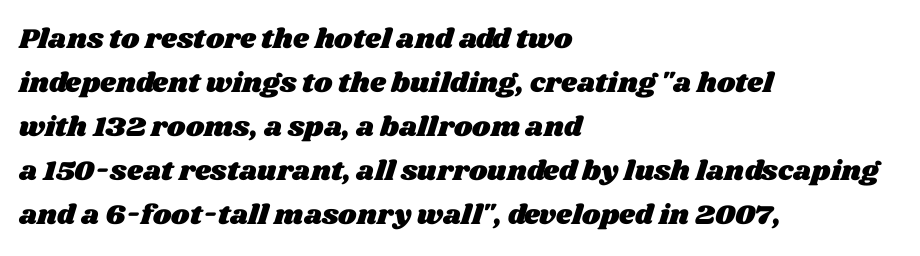
Q: Is the text underlined? A: No.
Q: How is the paragraph aligned? A: Left-aligned.
Q: Is the spacing between letters normal or unusually wide? A: Normal.
Q: Is the spacing between lines tight, normal or loose? A: Normal.
Q: Width (condensed, normal, or wide)? A: Wide.
Q: Stroke contrast? A: Medium.
Q: x-height? A: Large.
Q: Monospaced? A: No.
